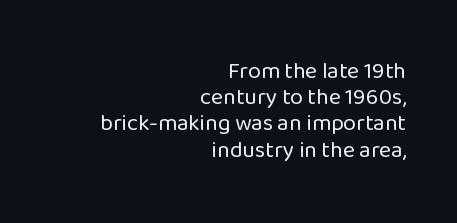
{"italic": "no", "bold": "no", "underline": "no", "align": "right", "line_spacing": "tight", "line_spacing_ratio": 1.14, "letter_spacing": "normal", "letter_spacing_em": 0.0, "glyph_px": 23}
